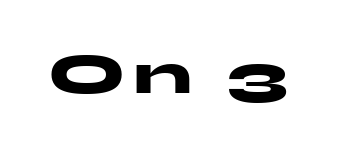
Q: Is the text bold? A: Yes.
Q: Is the text italic (slanted)? A: No, it is upright.
Q: Is the typeface a serif or a sans-serif typeface? A: Sans-serif.
Q: Is the text underlined? A: No.
Q: Width (condensed, normal, or wide)? A: Wide.
Q: Stroke contrast? A: Medium.
Q: x-height? A: Medium.
Q: Monospaced? A: No.
